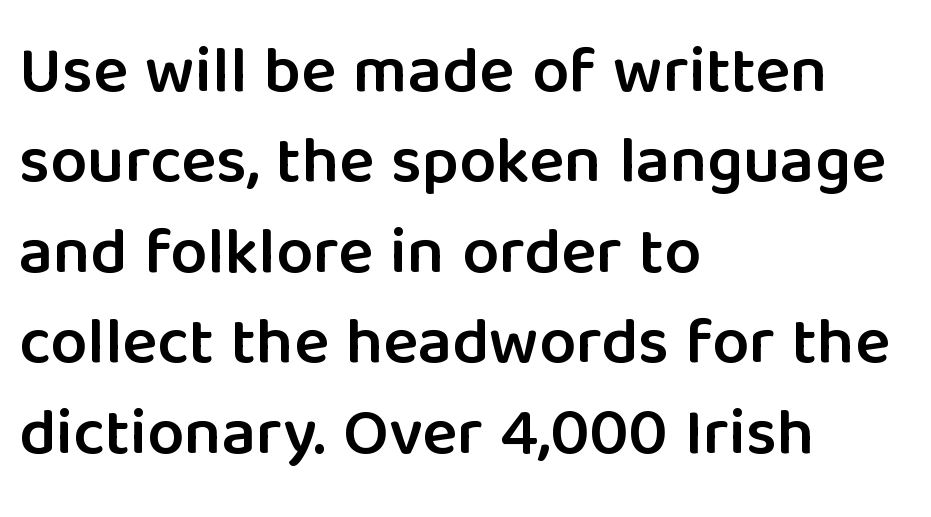
The image shows 66 px semibold sans-serif type, upright; set left-aligned, normal line spacing (1.37x), normal letter spacing, not underlined; low stroke contrast and a medium x-height.
